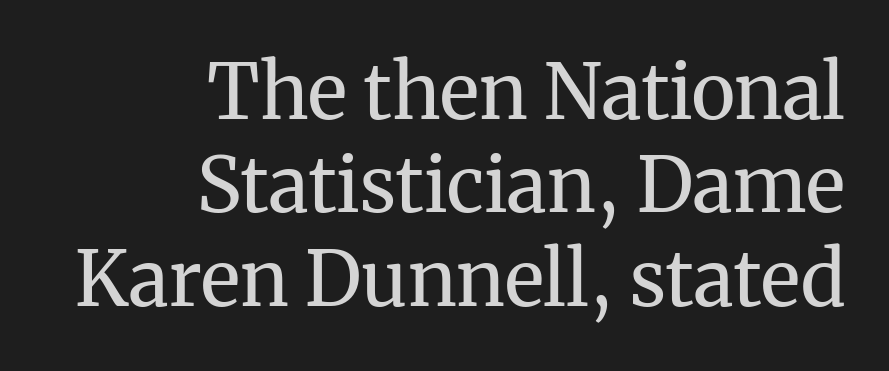
Visually the block forms a straight wall on the right and a jagged coastline on the left. You can tell it's not italic because the verticals are truly vertical. Each letter's strokes conclude with small projecting serifs. These lines are rendered in a variable-pitch font. Is the letter spacing exaggerated? No — it looks like the ordinary default.
